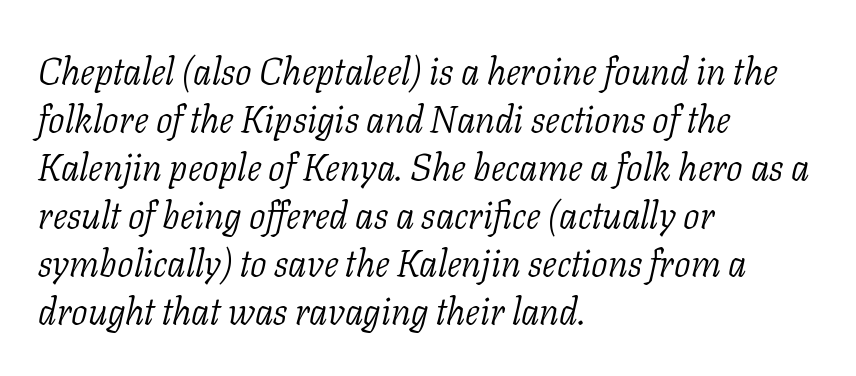
The image shows 37 px light serif type, italic (leaning right); set left-aligned, normal line spacing (1.3x), normal letter spacing, not underlined; low stroke contrast and a medium x-height.
